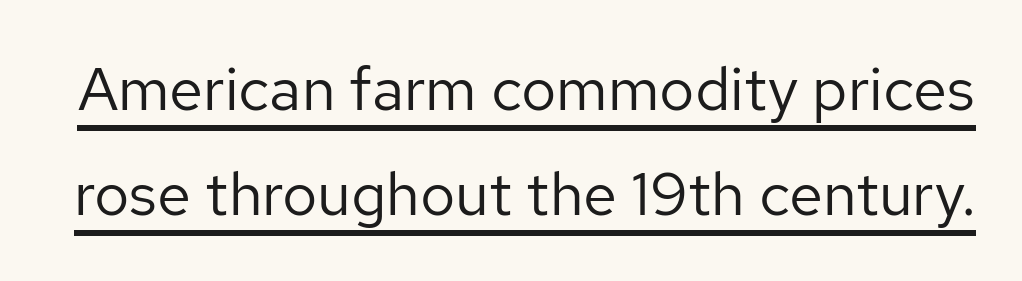
Q: Is the text bold? A: No.
Q: Is the text italic (slanted)? A: No, it is upright.
Q: Is the typeface a serif or a sans-serif typeface? A: Sans-serif.
Q: Is the text underlined? A: Yes.
Q: Is the spacing between letters normal or unusually wide? A: Normal.
Q: Width (condensed, normal, or wide)? A: Normal.
Q: Stroke contrast? A: Low.
Q: x-height? A: Medium.
Q: Monospaced? A: No.
